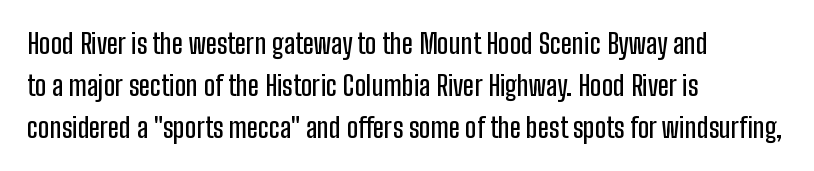
The image shows 27 px text type, upright; set left-aligned, normal line spacing (1.55x), normal letter spacing, not underlined.
